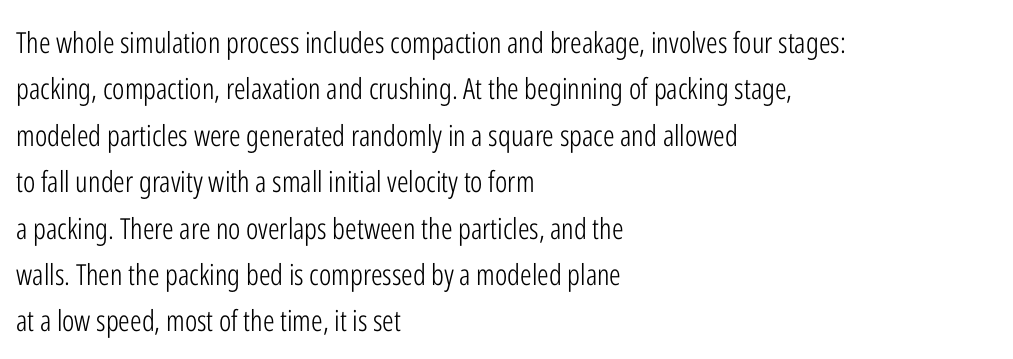
The image shows 29 px light, condensed sans-serif type, upright; set left-aligned, normal line spacing (1.6x), normal letter spacing, not underlined; low stroke contrast and a medium x-height.
